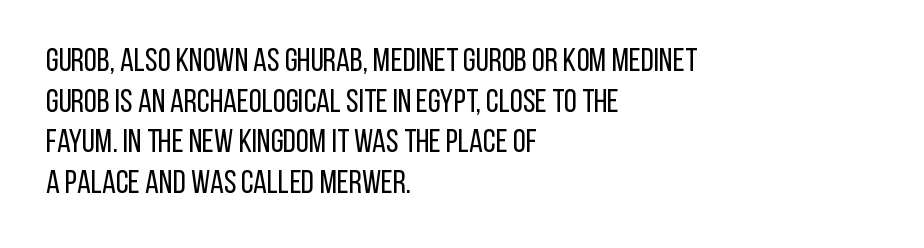
The passage shown is typed in a proportional face where columns would drift. The text was rendered using a sans face with plain stroke endings. The typesetting does not lean heavy: it is not bold. The lines are quadded left. Italic? Not at all — the glyphs are vertical. The baseline area is clear.
